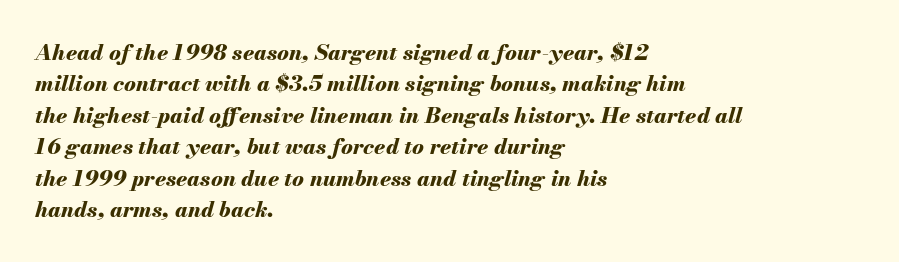
The image shows 22 px bold type, italic (leaning right); set left-aligned, normal line spacing (1.43x), normal letter spacing, not underlined.
